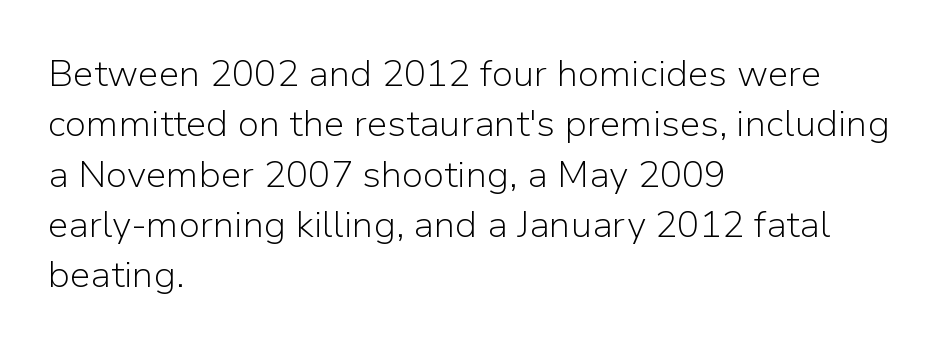
Q: Is the text bold? A: No.
Q: Is the text italic (slanted)? A: No, it is upright.
Q: Is the typeface a serif or a sans-serif typeface? A: Sans-serif.
Q: Is the text underlined? A: No.
Q: How is the paragraph aligned? A: Left-aligned.
Q: Is the spacing between letters normal or unusually wide? A: Normal.
Q: Is the spacing between lines tight, normal or loose? A: Normal.
Q: Width (condensed, normal, or wide)? A: Normal.
Q: Stroke contrast? A: Low.
Q: x-height? A: Medium.
Q: Monospaced? A: No.
